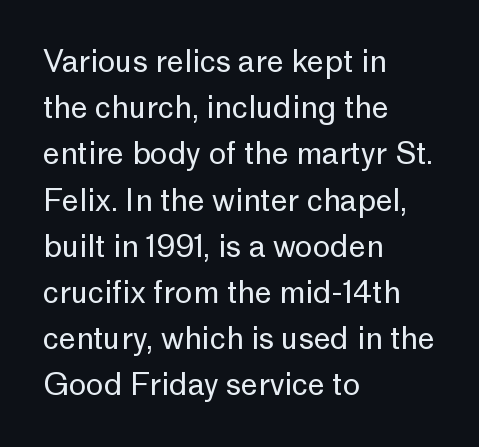
Q: Is the text bold? A: No.
Q: Is the text italic (slanted)? A: No, it is upright.
Q: Is the typeface a serif or a sans-serif typeface? A: Sans-serif.
Q: Is the text underlined? A: No.
Q: How is the paragraph aligned? A: Left-aligned.
Q: Is the spacing between letters normal or unusually wide? A: Normal.
Q: Is the spacing between lines tight, normal or loose? A: Normal.
Q: Width (condensed, normal, or wide)? A: Normal.
Q: Stroke contrast? A: Low.
Q: x-height? A: Medium.
Q: Monospaced? A: No.
